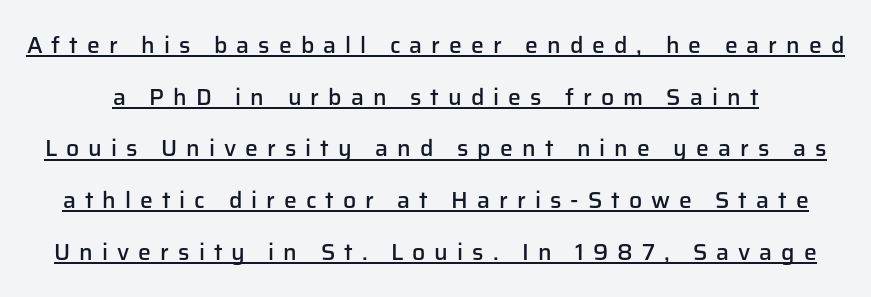
Q: Is the text bold? A: Semi-bold.
Q: Is the text italic (slanted)? A: No, it is upright.
Q: Is the text underlined? A: Yes.
Q: Is the spacing between letters normal or unusually wide? A: Unusually wide.
Q: Is the spacing between lines tight, normal or loose? A: Loose.
